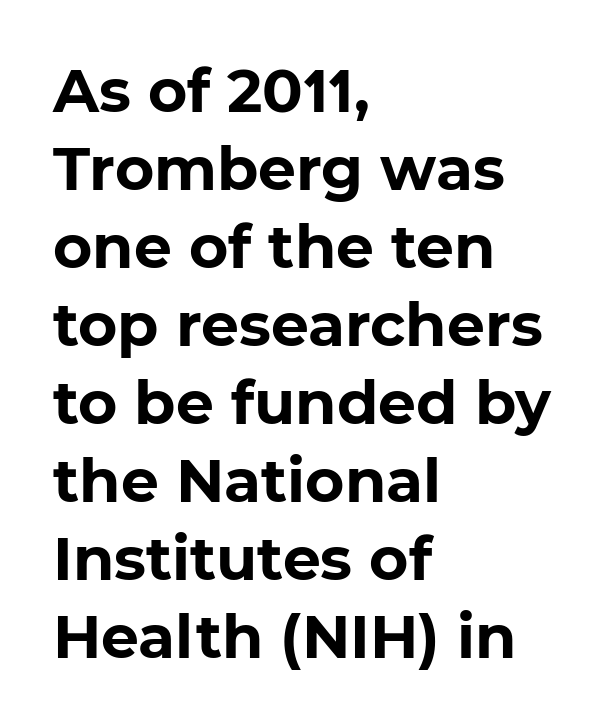
The gaps between neighbouring characters are ordinary and unremarkable. These lines carry a lot of weight — the face is fully bold. The text block is weighted toward the left margin, trailing off unevenly rightward. Note the varied advance widths — an 'i' is clearly narrower than an 'm'. Quick note: underline off.
